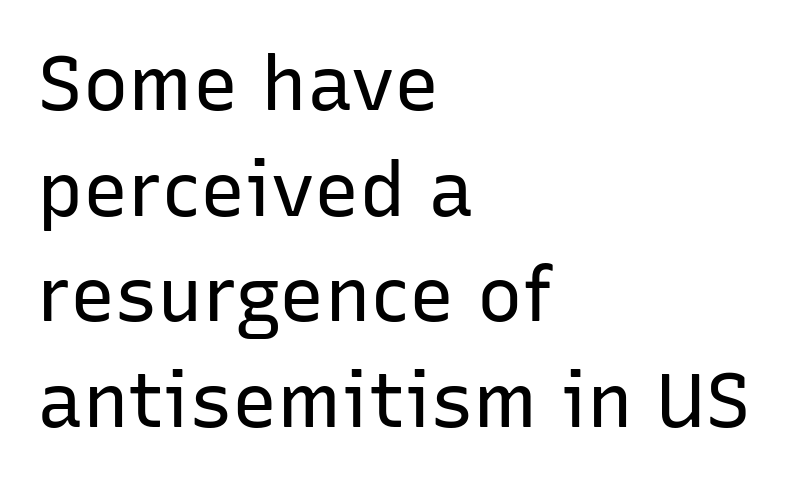
The image shows 76 px regular-weight sans-serif type, upright; set left-aligned, normal line spacing (1.39x), normal letter spacing, not underlined; low stroke contrast and a medium x-height.
